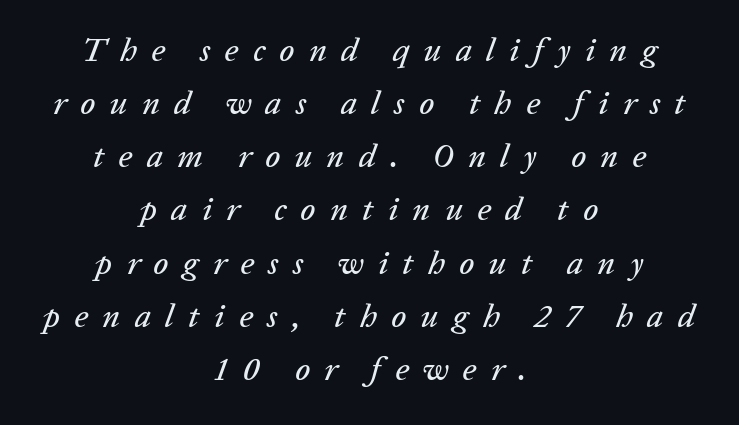
The image shows 33 px text type, italic (leaning right); set centered, normal line spacing (1.61x), unusually wide letter spacing (+0.43 em), not underlined; low stroke contrast and a medium x-height.
